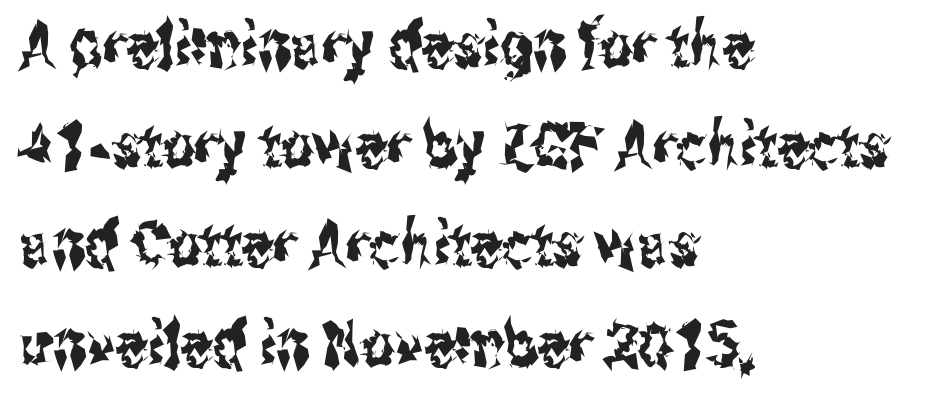
Q: Is the text italic (slanted)? A: No, it is upright.
Q: Is the typeface a serif or a sans-serif typeface? A: Sans-serif.
Q: Is the text underlined? A: No.
Q: How is the paragraph aligned? A: Left-aligned.
Q: Is the spacing between letters normal or unusually wide? A: Normal.
Q: Is the spacing between lines tight, normal or loose? A: Normal.
Q: Width (condensed, normal, or wide)? A: Condensed.
Q: Stroke contrast? A: Medium.
Q: x-height? A: Medium.
Q: Monospaced? A: No.
